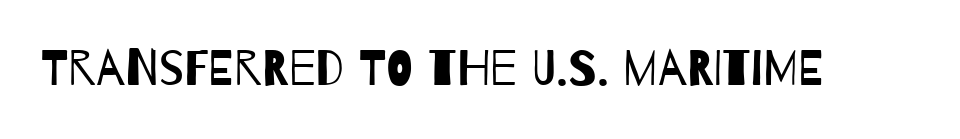
Character widths vary here, with narrow letters taking less room than wide ones. Letterform terminals end flat and unadorned throughout the passage. Descender tails drop into unmarked territory. No chunkiness to these letters — they're not bold. The rendering keeps characters at their native spacing.
